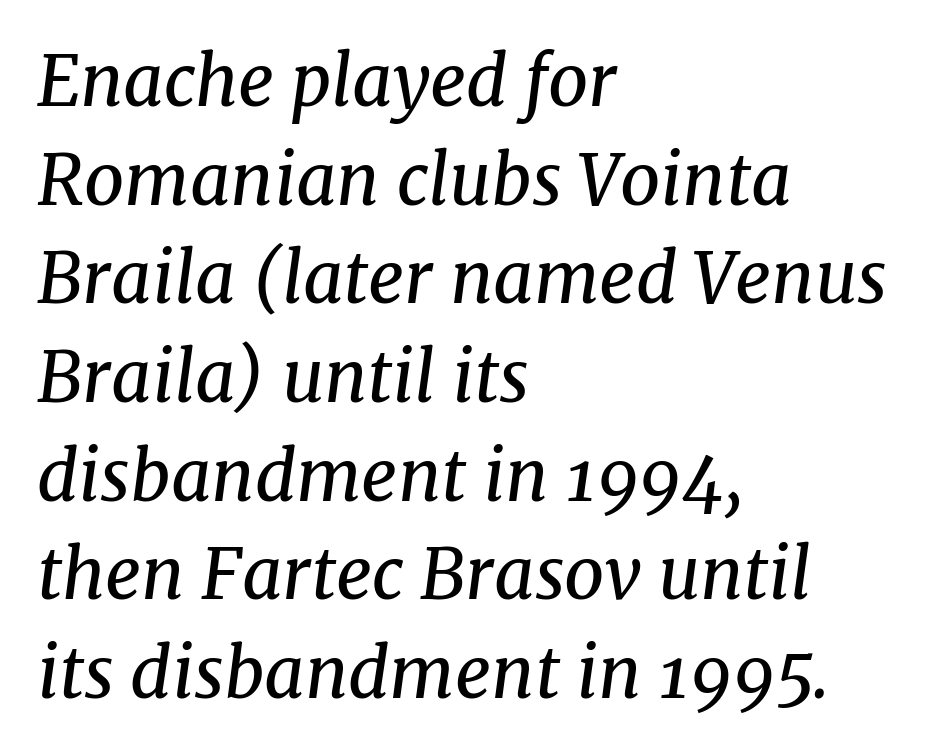
{"serif": "yes", "italic": "yes", "lean": "right", "slant_degrees": 8, "bold": "no", "weight": "regular", "width": "normal", "stroke_contrast": "medium", "x_height": "medium", "monospaced": "no", "underline": "no", "align": "left", "line_spacing": "normal", "line_spacing_ratio": 1.41, "letter_spacing": "normal", "letter_spacing_em": 0.0, "glyph_px": 70}
